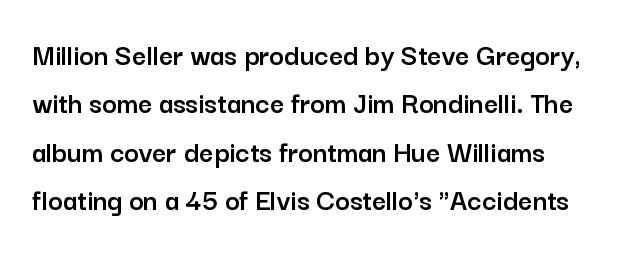
Q: Is the text italic (slanted)? A: No, it is upright.
Q: Is the typeface a serif or a sans-serif typeface? A: Sans-serif.
Q: Is the text underlined? A: No.
Q: Is the spacing between letters normal or unusually wide? A: Normal.
Q: Is the spacing between lines tight, normal or loose? A: Normal.
Q: Width (condensed, normal, or wide)? A: Normal.
Q: Stroke contrast? A: Low.
Q: x-height? A: Medium.
Q: Monospaced? A: No.
